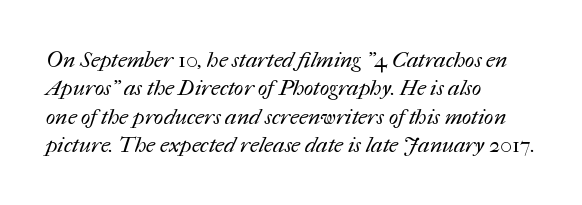
{"bold": "no", "underline": "no", "align": "left", "line_spacing": "normal", "line_spacing_ratio": 1.29, "letter_spacing": "normal", "letter_spacing_em": 0.0, "glyph_px": 22}
